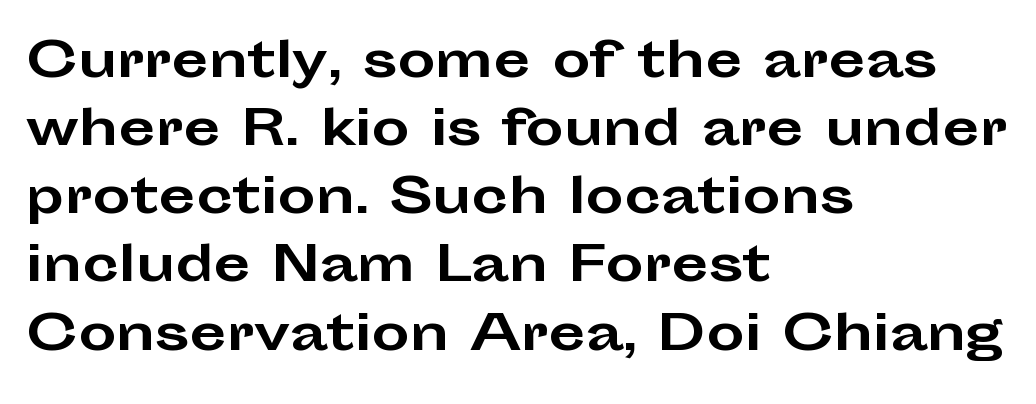
Q: Is the text bold? A: Yes.
Q: Is the text italic (slanted)? A: No, it is upright.
Q: Is the typeface a serif or a sans-serif typeface? A: Sans-serif.
Q: Is the text underlined? A: No.
Q: How is the paragraph aligned? A: Left-aligned.
Q: Is the spacing between letters normal or unusually wide? A: Normal.
Q: Is the spacing between lines tight, normal or loose? A: Normal.
Q: Width (condensed, normal, or wide)? A: Wide.
Q: Stroke contrast? A: Low.
Q: x-height? A: Medium.
Q: Monospaced? A: No.
